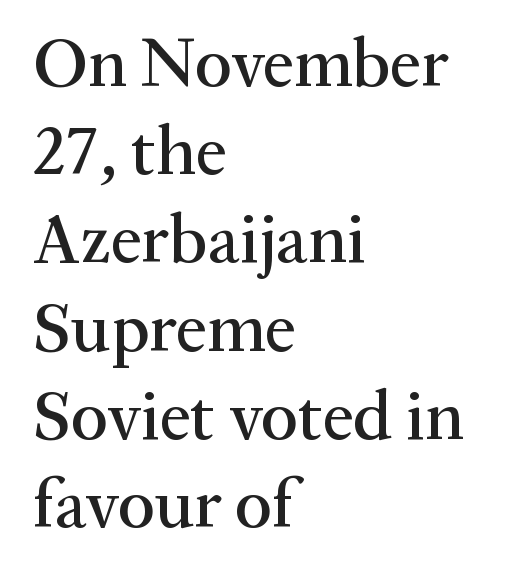
The lines sit at an ordinary, default distance from one another. The ragged edge is on the right, which tells us the setting is flush left. Looks like regular typesetting: each glyph gets only the width it needs. How are the letters spaced? Ordinarily, with no added tracking. Do the letters lean? They stand straight.
